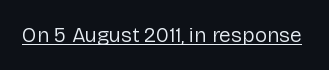
Italic: no, the glyphs are upright roman. You can see a thin bar hugging the bottom of the glyphs. Nothing heavy about these letters — not bold at all. Look at the tracking — it's just the regular setting, nothing added.
